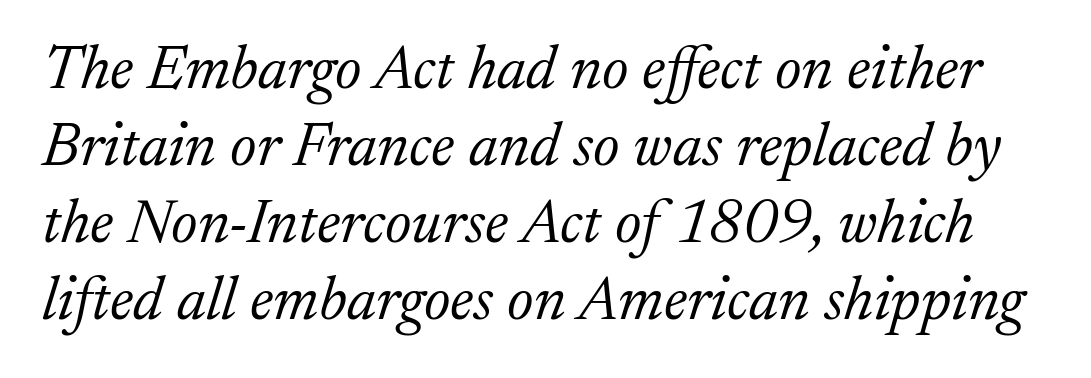
{"serif": "yes", "italic": "yes", "lean": "right", "slant_degrees": 17, "bold": "no", "weight": "light", "width": "normal", "stroke_contrast": "low", "x_height": "medium", "monospaced": "no", "underline": "no", "line_spacing_ratio": 1.24, "letter_spacing": "normal", "letter_spacing_em": 0.0, "glyph_px": 62}
